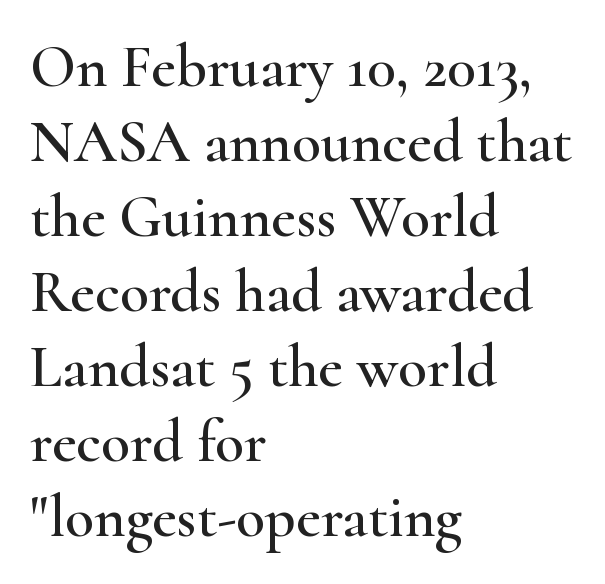
{"serif": "yes", "italic": "no", "width": "wide", "stroke_contrast": "high", "x_height": "small", "monospaced": "no", "underline": "no", "align": "left", "line_spacing": "normal", "line_spacing_ratio": 1.25, "letter_spacing": "normal", "letter_spacing_em": 0.0, "glyph_px": 60}
